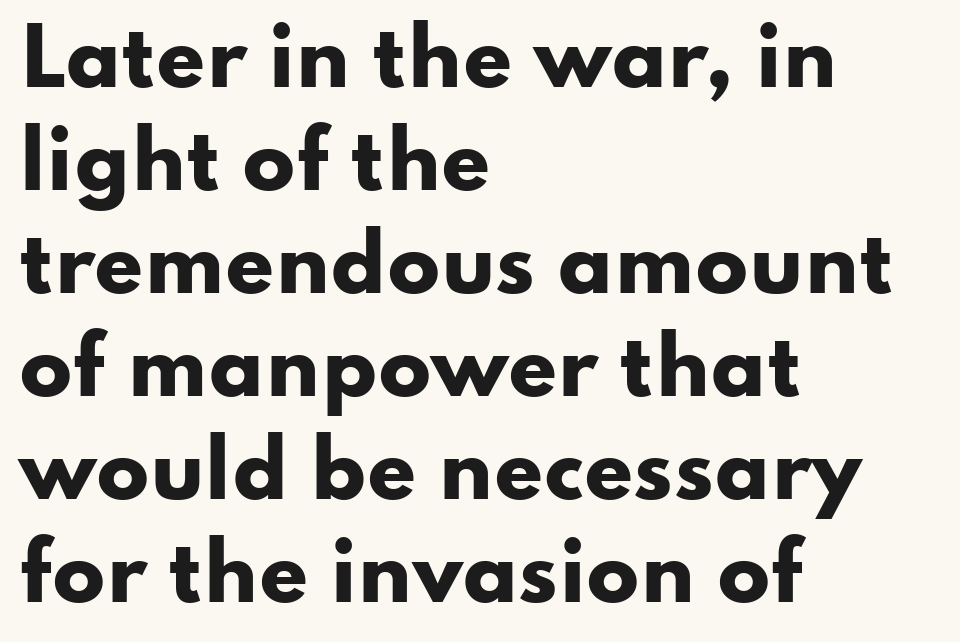
{"serif": "no", "italic": "no", "bold": "yes", "weight": "heavy", "width": "wide", "stroke_contrast": "low", "x_height": "small", "monospaced": "no", "underline": "no", "align": "left", "line_spacing": "normal", "line_spacing_ratio": 1.32, "letter_spacing": "normal", "letter_spacing_em": 0.0, "glyph_px": 78}
